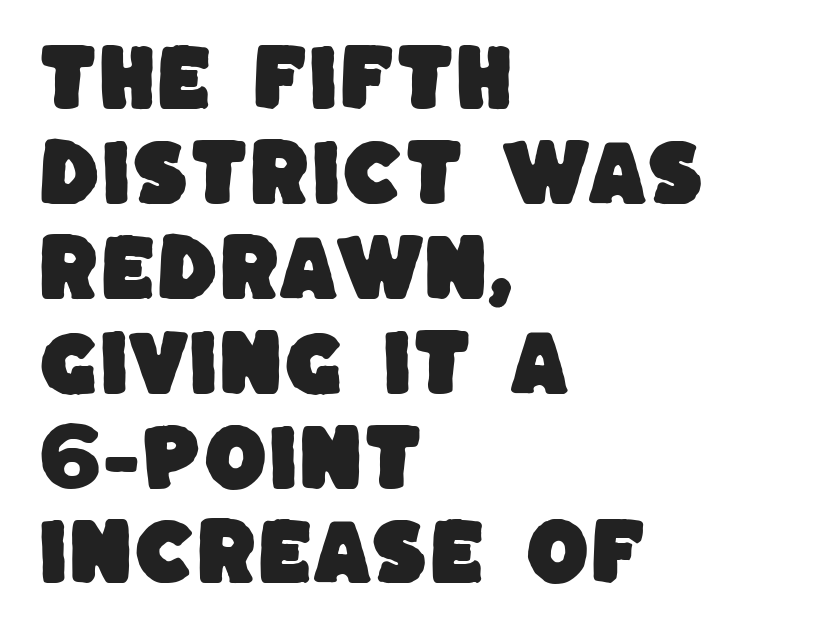
The image shows 73 px sans-serif type; set left-aligned, normal line spacing (1.3x), normal letter spacing, not underlined; low stroke contrast and a large x-height.
